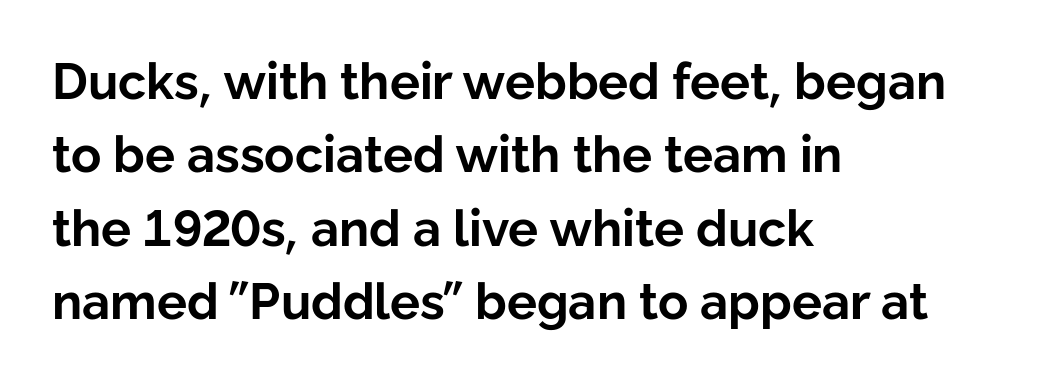
{"serif": "no", "italic": "no", "bold": "yes", "weight": "bold", "width": "normal", "stroke_contrast": "low", "x_height": "medium", "monospaced": "no", "underline": "no", "align": "left", "line_spacing": "normal", "line_spacing_ratio": 1.47, "letter_spacing": "normal", "letter_spacing_em": 0.0, "glyph_px": 50}
